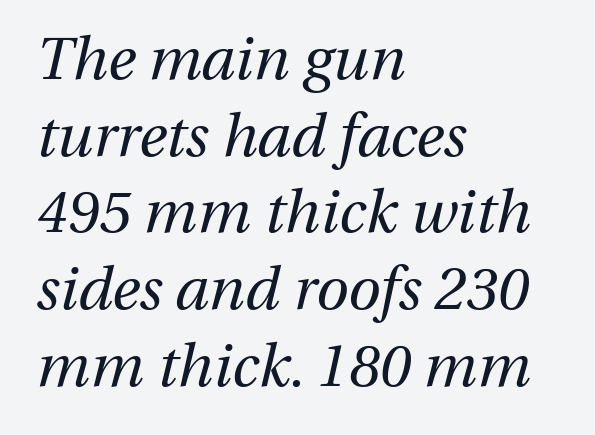
Q: Is the text bold? A: No.
Q: Is the text italic (slanted)? A: Yes, it leans right by about 13 degrees.
Q: Is the text underlined? A: No.
Q: How is the paragraph aligned? A: Left-aligned.
Q: Is the spacing between letters normal or unusually wide? A: Normal.
Q: Is the spacing between lines tight, normal or loose? A: Normal.
Q: Width (condensed, normal, or wide)? A: Normal.
Q: Stroke contrast? A: Medium.
Q: x-height? A: Medium.
Q: Monospaced? A: No.
